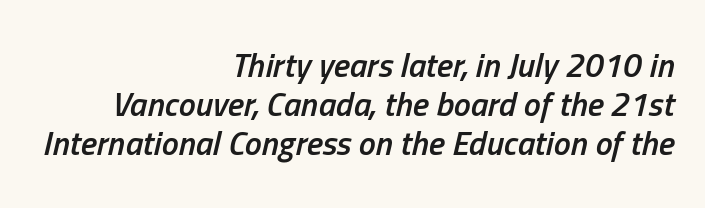
The image shows 34 px semibold, condensed type, italic (leaning right); set right-aligned, tight line spacing (1.15x), normal letter spacing, not underlined; low stroke contrast and a medium x-height.
